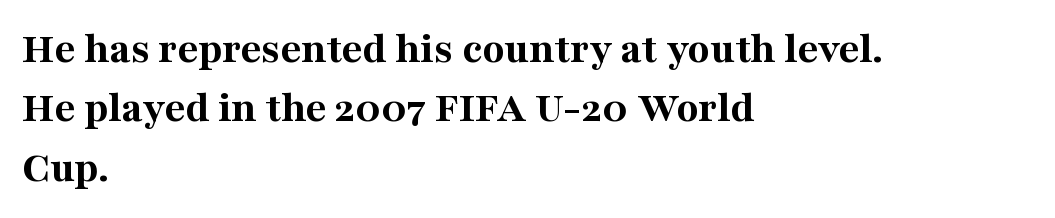
Q: Is the text bold? A: Yes.
Q: Is the text italic (slanted)? A: No, it is upright.
Q: Is the typeface a serif or a sans-serif typeface? A: Serif.
Q: Is the text underlined? A: No.
Q: How is the paragraph aligned? A: Left-aligned.
Q: Is the spacing between letters normal or unusually wide? A: Normal.
Q: Is the spacing between lines tight, normal or loose? A: Normal.
Q: Width (condensed, normal, or wide)? A: Normal.
Q: Stroke contrast? A: Medium.
Q: x-height? A: Medium.
Q: Monospaced? A: No.
